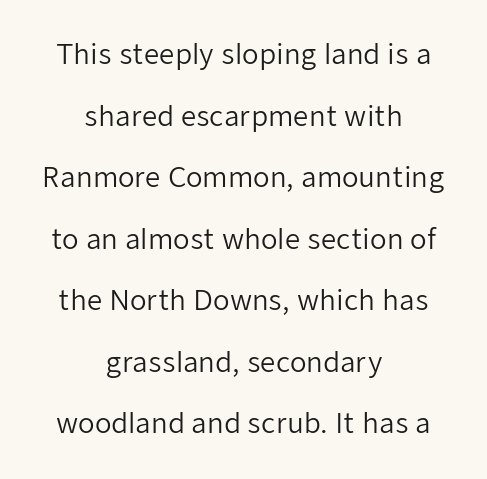
The image shows 27 px text type, upright; set centered, loose line spacing (2.28x), normal letter spacing, not underlined.
